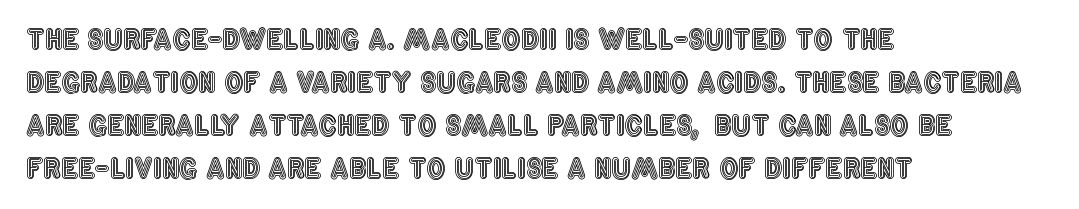
The image shows 27 px text type, upright; set left-aligned, normal line spacing (1.59x), normal letter spacing, not underlined.
